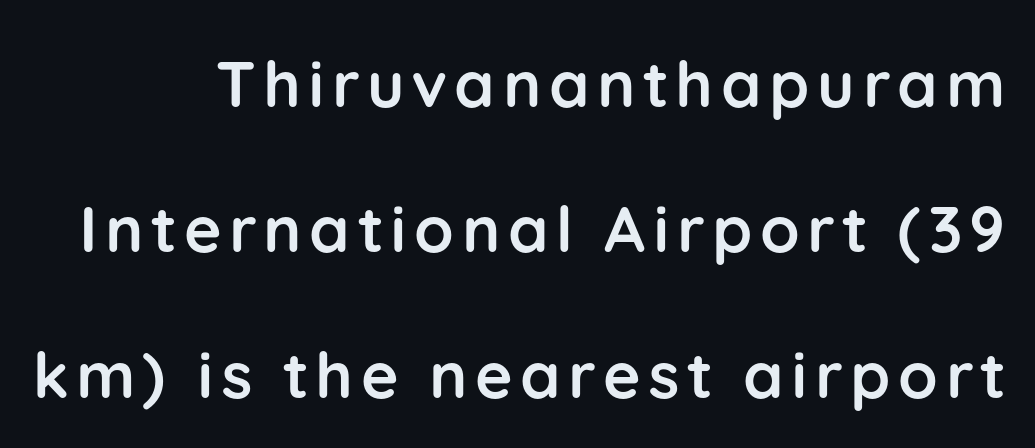
The face used here is proportionally spaced, like ordinary book or web type. Typesetter's note: full bold, strokes at maximum text heaviness. The ragged edge is on the left, which tells us the setting is flush right. The line-height multiplier appears high, well above default. Glance below the letters and you will spot only blank space. Upright lettering throughout.
